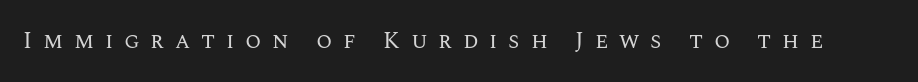
Q: Is the text bold? A: No.
Q: Is the text italic (slanted)? A: No, it is upright.
Q: Is the text underlined? A: No.
Q: Is the spacing between letters normal or unusually wide? A: Unusually wide.
